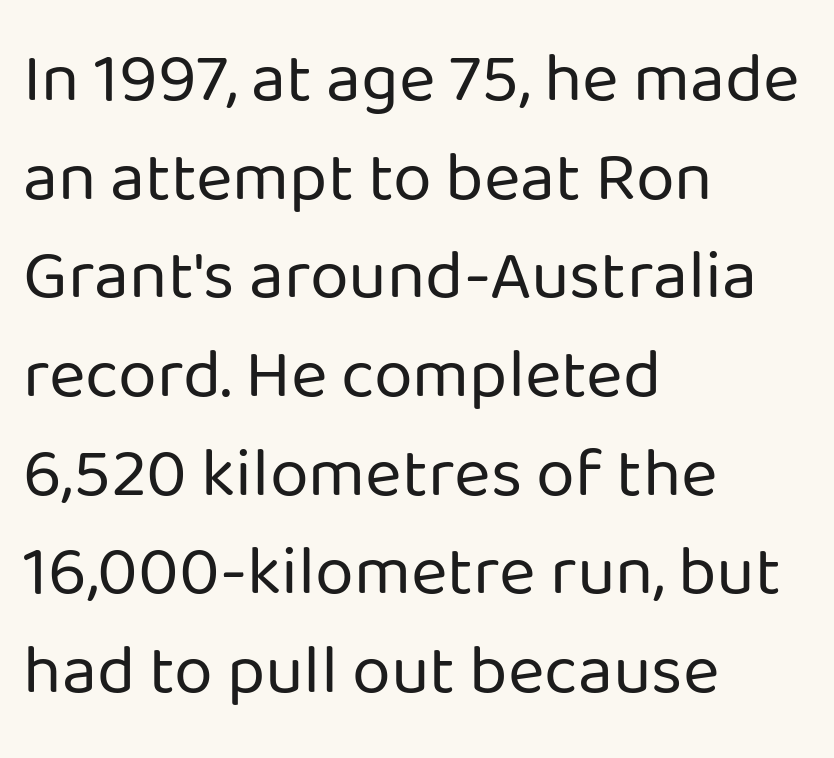
Q: Is the text bold? A: No.
Q: Is the text italic (slanted)? A: No, it is upright.
Q: Is the typeface a serif or a sans-serif typeface? A: Sans-serif.
Q: Is the text underlined? A: No.
Q: How is the paragraph aligned? A: Left-aligned.
Q: Is the spacing between letters normal or unusually wide? A: Normal.
Q: Is the spacing between lines tight, normal or loose? A: Normal.
Q: Width (condensed, normal, or wide)? A: Normal.
Q: Stroke contrast? A: Low.
Q: x-height? A: Medium.
Q: Monospaced? A: No.
